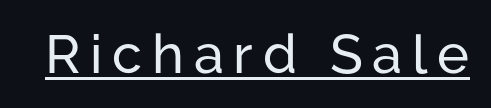
The image shows 54 px sans-serif type, upright; set underlined; low stroke contrast and a medium x-height.
